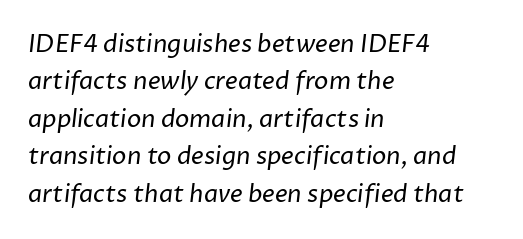
Q: Is the text bold? A: No.
Q: Is the text underlined? A: No.
Q: How is the paragraph aligned? A: Left-aligned.
Q: Is the spacing between letters normal or unusually wide? A: Normal.
Q: Is the spacing between lines tight, normal or loose? A: Normal.
